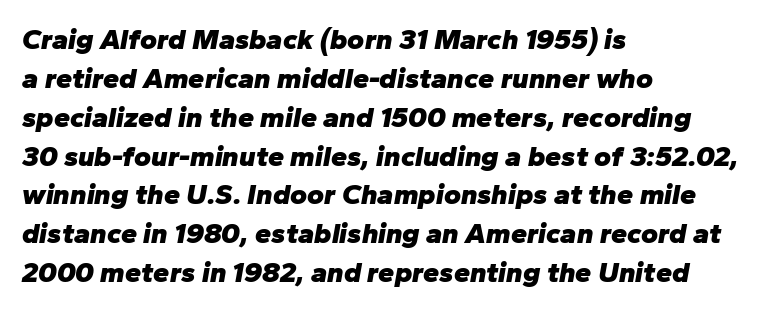
{"italic": "yes", "lean": "right", "slant_degrees": 10, "bold": "yes", "weight": "heavy", "width": "normal", "stroke_contrast": "low", "x_height": "medium", "monospaced": "no", "underline": "no", "align": "left", "line_spacing": "normal", "line_spacing_ratio": 1.34, "letter_spacing": "normal", "letter_spacing_em": 0.0, "glyph_px": 29}
